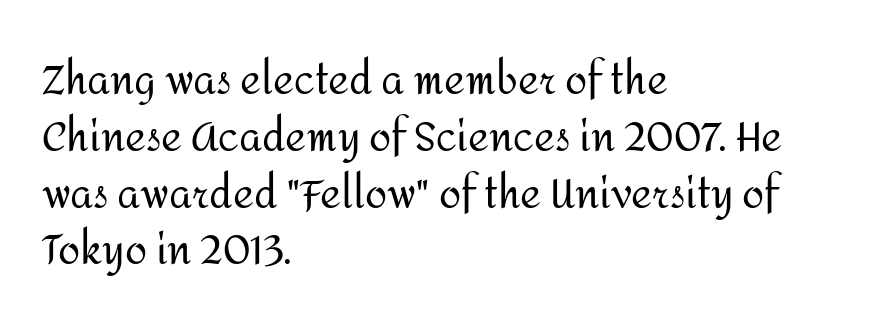
The image shows 40 px regular-weight sans-serif type, upright; set left-aligned, normal line spacing (1.42x), normal letter spacing, not underlined; medium stroke contrast and a medium x-height.
